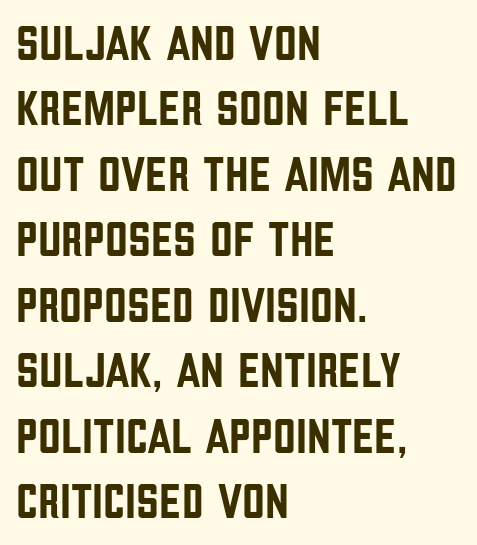
{"serif": "no", "italic": "no", "width": "condensed", "stroke_contrast": "low", "x_height": "large", "monospaced": "no", "underline": "no", "align": "left", "line_spacing": "normal", "line_spacing_ratio": 1.31, "letter_spacing": "normal", "letter_spacing_em": 0.0, "glyph_px": 50}
